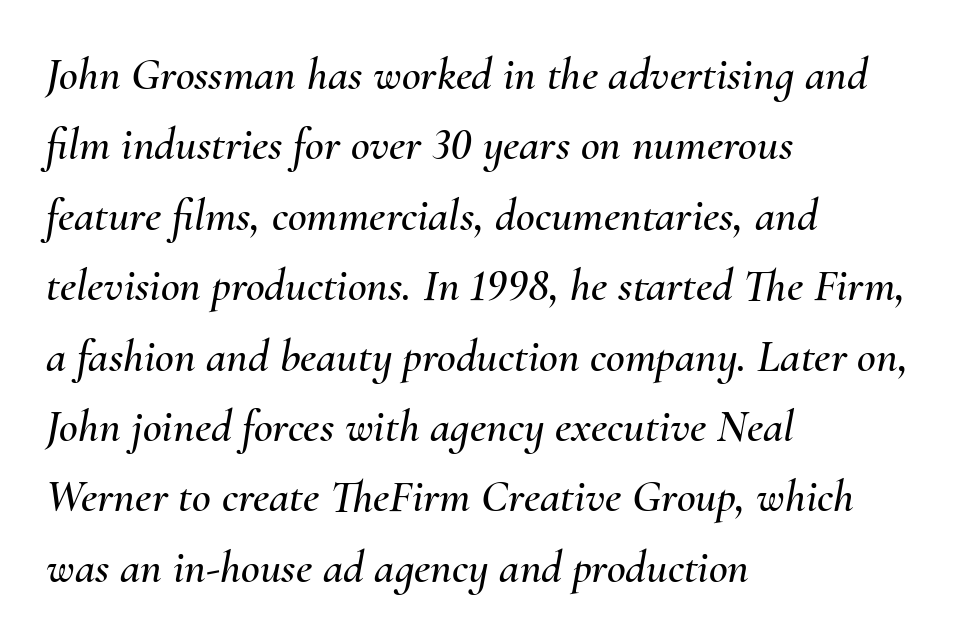
{"italic": "yes", "lean": "right", "slant_degrees": 10, "width": "normal", "stroke_contrast": "medium", "x_height": "small", "monospaced": "no", "underline": "no", "align": "left", "line_spacing": "normal", "line_spacing_ratio": 1.53, "letter_spacing": "normal", "letter_spacing_em": 0.0, "glyph_px": 46}
